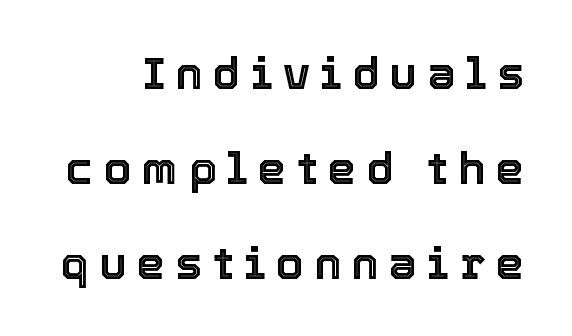
{"italic": "no", "width": "normal", "x_height": "medium", "monospaced": "no", "underline": "no", "line_spacing": "loose", "line_spacing_ratio": 2.11, "letter_spacing": "wide", "letter_spacing_em": 0.23, "glyph_px": 45}
